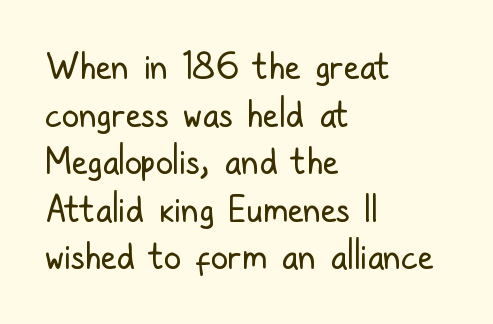
Q: Is the text bold? A: No.
Q: Is the text italic (slanted)? A: No, it is upright.
Q: Is the typeface a serif or a sans-serif typeface? A: Sans-serif.
Q: Is the text underlined? A: No.
Q: How is the paragraph aligned? A: Left-aligned.
Q: Is the spacing between letters normal or unusually wide? A: Normal.
Q: Is the spacing between lines tight, normal or loose? A: Normal.
Q: Width (condensed, normal, or wide)? A: Condensed.
Q: Stroke contrast? A: Low.
Q: x-height? A: Medium.
Q: Monospaced? A: No.
